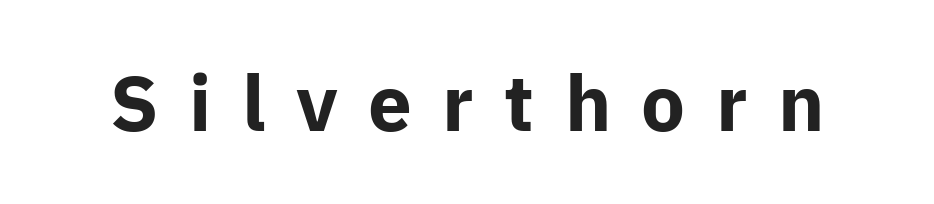
{"serif": "no", "italic": "no", "bold": "yes", "weight": "bold", "width": "normal", "stroke_contrast": "low", "x_height": "medium", "monospaced": "no", "underline": "no", "letter_spacing": "wide", "letter_spacing_em": 0.39, "glyph_px": 78}
